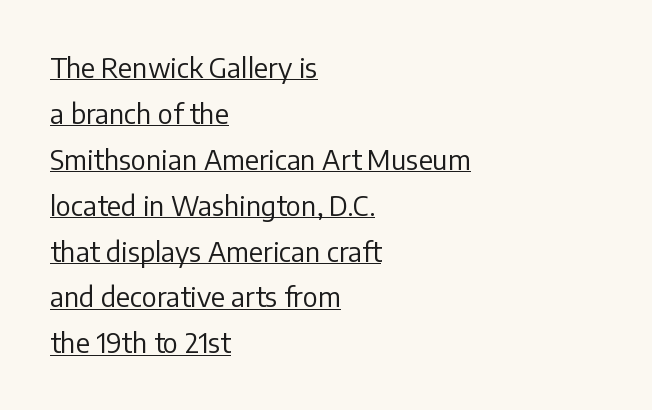
{"italic": "no", "bold": "no", "underline": "yes", "align": "left", "line_spacing": "normal", "line_spacing_ratio": 1.7, "letter_spacing": "normal", "letter_spacing_em": 0.0, "glyph_px": 27}
